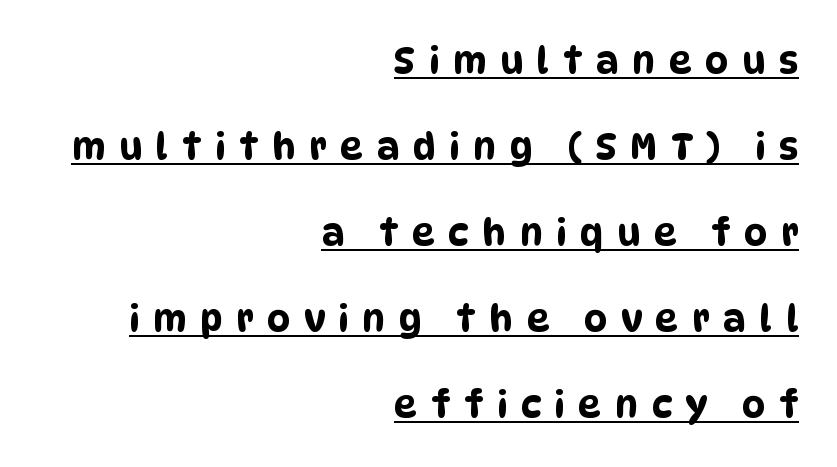
The image shows 36 px condensed sans-serif type; set right-aligned, loose line spacing (2.39x), unusually wide letter spacing (+0.38 em), underlined; low stroke contrast and a large x-height.
